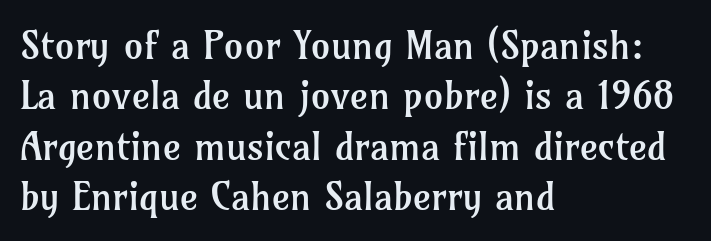
On a weight scale, this lands at 450 or below. Posture: vertical. Letterform terminals end in serifs throughout the passage. The rendering uses a moderate line-height, typical for paragraphs. The letters advance in unequal steps, a hallmark of proportional type.
